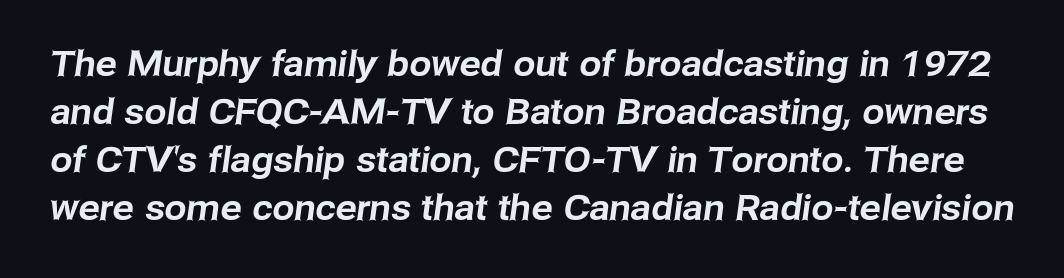
The image shows 35 px sans-serif type; set normal line spacing (1.37x), normal letter spacing, not underlined; low stroke contrast and a medium x-height.
